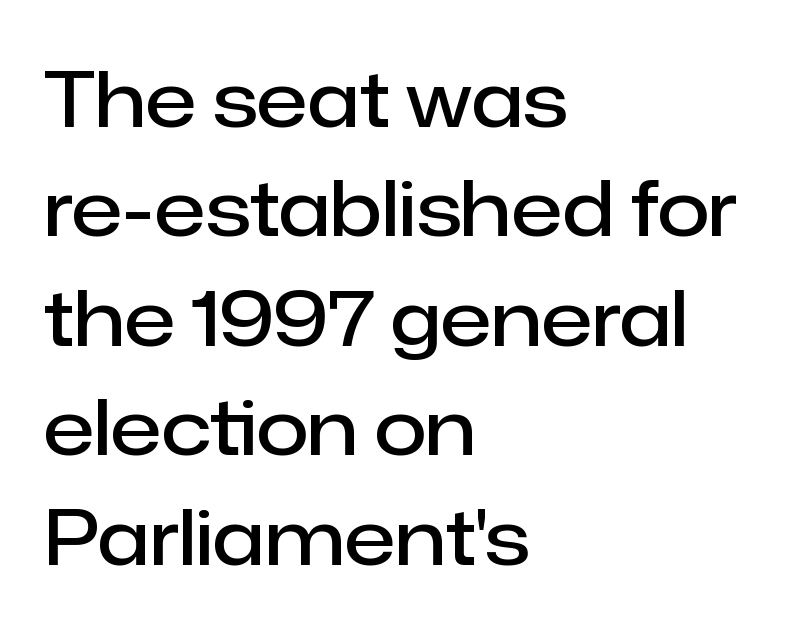
The glyphs have the mass of a demibold cut, below bold. Successive baselines arrive at the customary interval. Does the type have serifs? No, each stem ends abruptly. Character widths vary here, with narrow letters taking less room than wide ones. In CSS terms this would be text-align: left.
